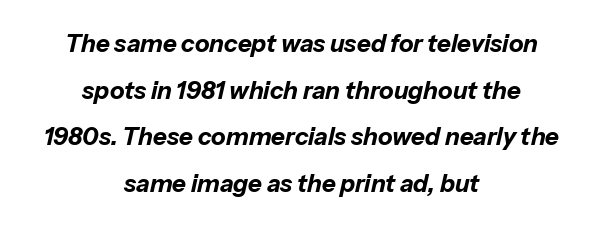
{"italic": "yes", "lean": "right", "slant_degrees": 13, "bold": "yes", "underline": "no", "align": "center", "line_spacing": "loose", "line_spacing_ratio": 1.94, "letter_spacing": "normal", "letter_spacing_em": 0.0, "glyph_px": 24}
